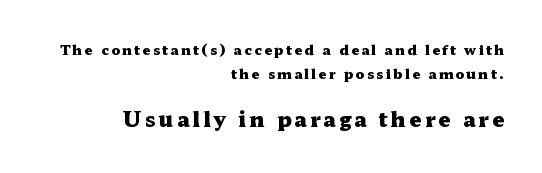
A roman cut, with each character standing at attention. Right-aligned paragraph, ragged on the left. Baseline-to-baseline distance is the conventional proportion of letter height. The strip under each line holds only bare page.
